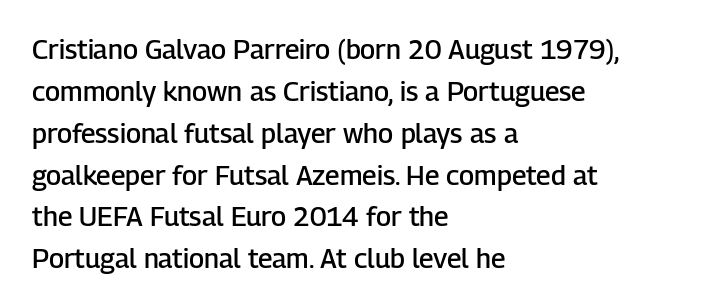
The image shows 27 px text type, upright; set left-aligned, normal line spacing (1.55x), normal letter spacing, not underlined.
